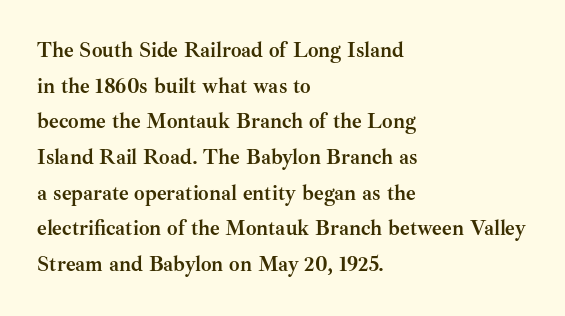
Q: Is the text bold? A: Yes.
Q: Is the text italic (slanted)? A: No, it is upright.
Q: Is the text underlined? A: No.
Q: How is the paragraph aligned? A: Left-aligned.
Q: Is the spacing between letters normal or unusually wide? A: Normal.
Q: Is the spacing between lines tight, normal or loose? A: Normal.
